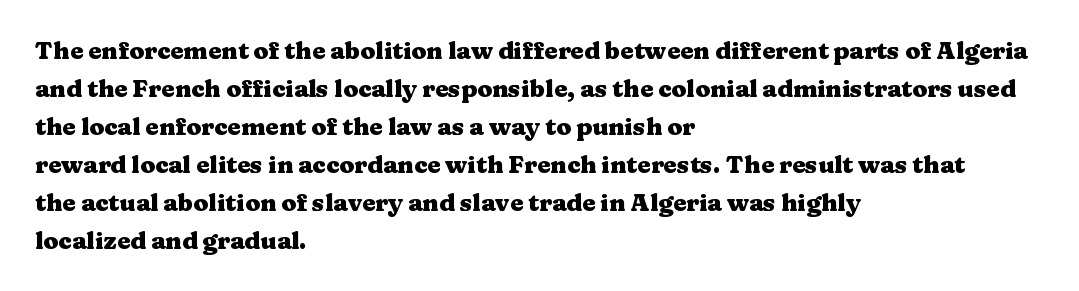
{"italic": "no", "bold": "yes", "underline": "no", "align": "left", "line_spacing": "normal", "line_spacing_ratio": 1.58, "letter_spacing": "normal", "letter_spacing_em": 0.0, "glyph_px": 24}
